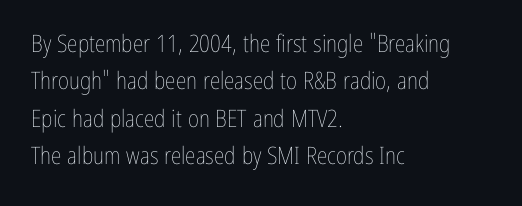
The image shows 24 px text type, upright; set left-aligned, normal line spacing (1.56x), normal letter spacing, not underlined.
